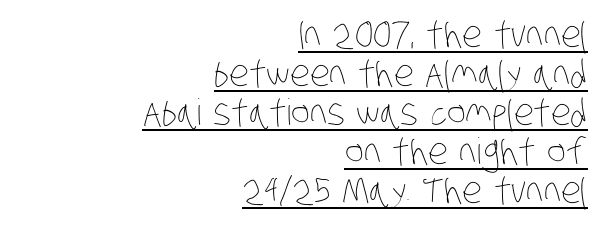
{"bold": "no", "weight": "thin", "width": "condensed", "stroke_contrast": "low", "x_height": "large", "monospaced": "no", "underline": "yes", "align": "right", "line_spacing": "tight", "line_spacing_ratio": 1.08, "letter_spacing": "normal", "letter_spacing_em": 0.0, "glyph_px": 36}
